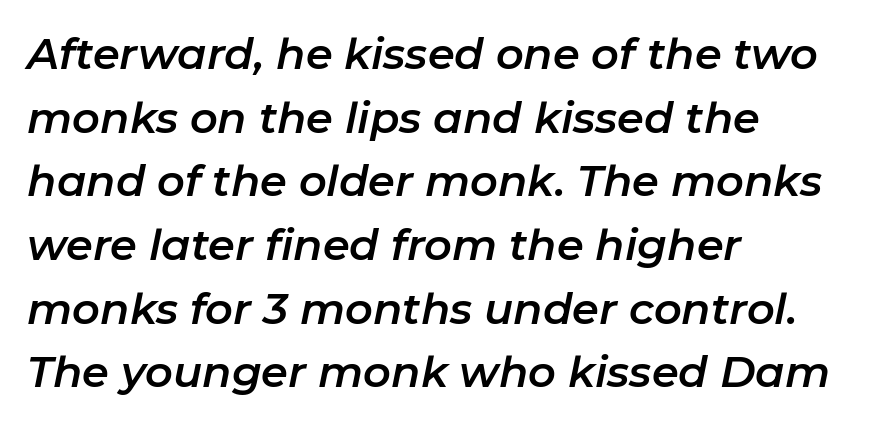
Q: Is the text italic (slanted)? A: Yes, it leans right by about 11 degrees.
Q: Is the text underlined? A: No.
Q: How is the paragraph aligned? A: Left-aligned.
Q: Is the spacing between letters normal or unusually wide? A: Normal.
Q: Is the spacing between lines tight, normal or loose? A: Normal.
Q: Width (condensed, normal, or wide)? A: Normal.
Q: Stroke contrast? A: Low.
Q: x-height? A: Medium.
Q: Monospaced? A: No.
